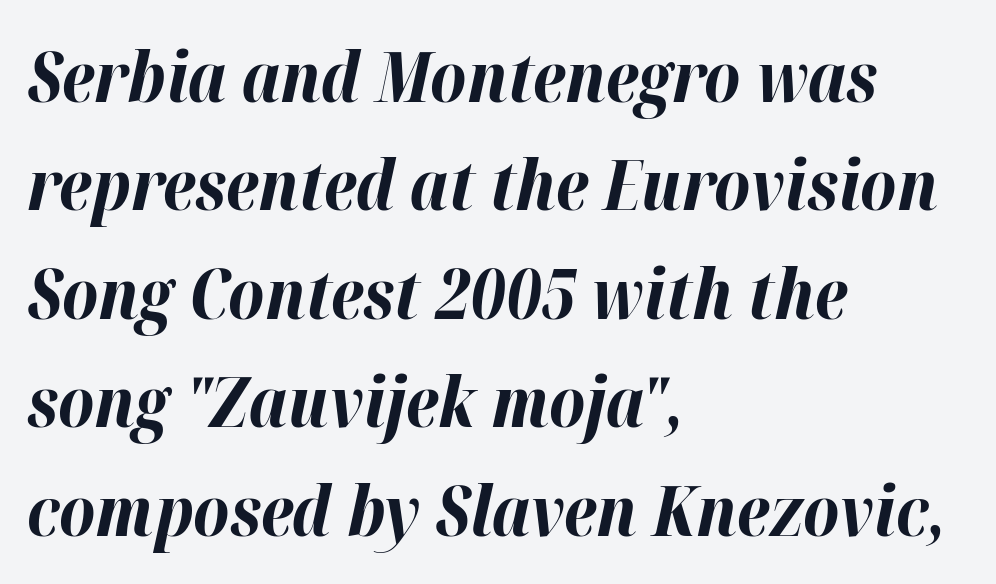
Notice how the stems are inclined rather than vertical — that's the hallmark of italics. If you measured baseline to baseline, you'd find a middling distance. Do the characters align in a grid? No, the font is proportional. Tracking here is standard; glyphs follow each other at the usual distance.
